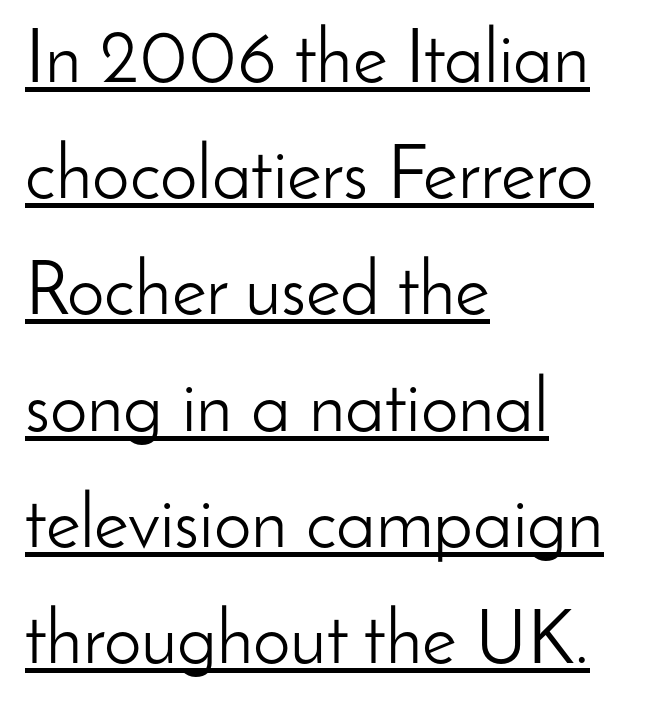
The image shows 75 px light sans-serif type, upright; set left-aligned, normal line spacing (1.55x), normal letter spacing, underlined; low stroke contrast and a small x-height.
